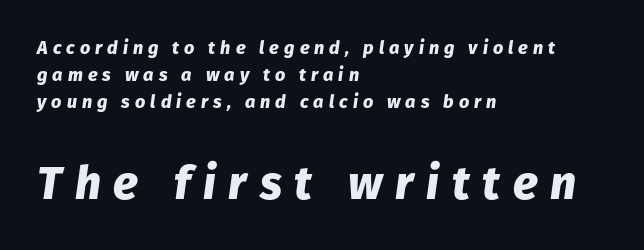
{"italic": "yes", "lean": "right", "slant_degrees": 8, "bold": "yes", "weight": "heavy", "width": "normal", "stroke_contrast": "low", "x_height": "medium", "monospaced": "no", "underline": "no", "align": "left", "line_spacing": "normal", "line_spacing_ratio": 1.51, "letter_spacing": "wide", "letter_spacing_em": 0.28, "larger_block": "second", "size_ratio": 2.56, "glyph_px": 46}
